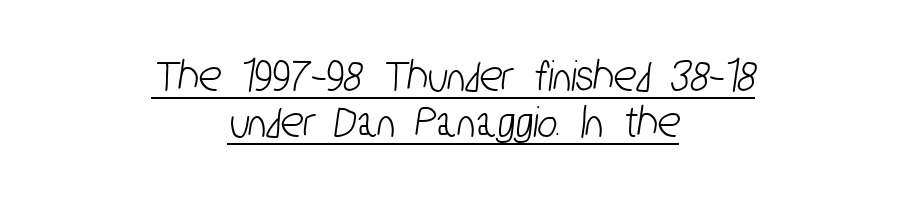
The image shows 47 px condensed sans-serif type; set centered, tight line spacing (0.98x), normal letter spacing, underlined; low stroke contrast and a medium x-height.
